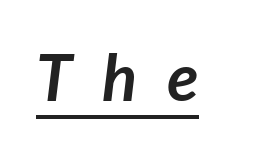
The image shows 65 px semibold type, italic (leaning right); set unusually wide letter spacing (+0.46 em), underlined; low stroke contrast and a medium x-height.
